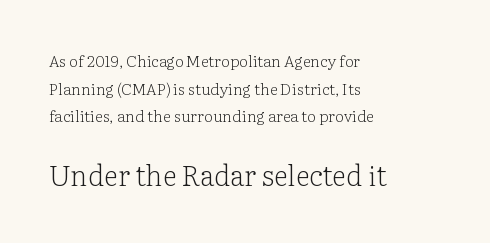
Q: Is the text bold? A: No.
Q: Is the text italic (slanted)? A: No, it is upright.
Q: Is the typeface a serif or a sans-serif typeface? A: Serif.
Q: Is the text underlined? A: No.
Q: How is the paragraph aligned? A: Left-aligned.
Q: Is the spacing between letters normal or unusually wide? A: Normal.
Q: Which block of text is set in a larger size, the first (top) or the second (bottom)? A: The second (bottom) one.
Q: Width (condensed, normal, or wide)? A: Normal.
Q: Stroke contrast? A: Low.
Q: x-height? A: Medium.
Q: Monospaced? A: No.
